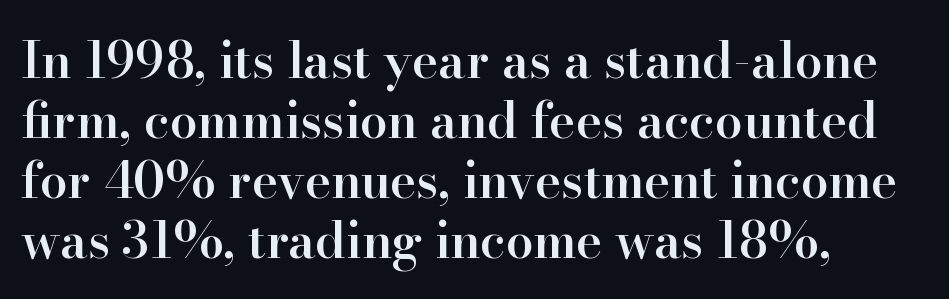
Q: Is the text bold? A: Semi-bold.
Q: Is the text italic (slanted)? A: No, it is upright.
Q: Is the typeface a serif or a sans-serif typeface? A: Serif.
Q: Is the text underlined? A: No.
Q: How is the paragraph aligned? A: Left-aligned.
Q: Is the spacing between letters normal or unusually wide? A: Normal.
Q: Width (condensed, normal, or wide)? A: Normal.
Q: Stroke contrast? A: High.
Q: x-height? A: Small.
Q: Monospaced? A: No.
